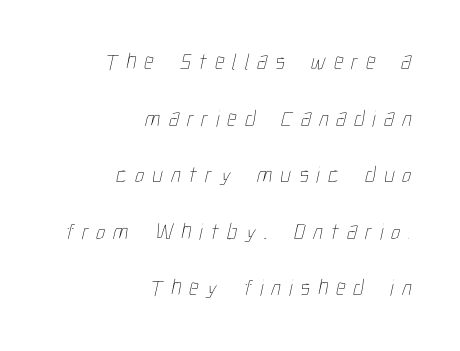
The image shows 23 px text type; set right-aligned, loose line spacing (2.46x), unusually wide letter spacing (+0.35 em), not underlined.
